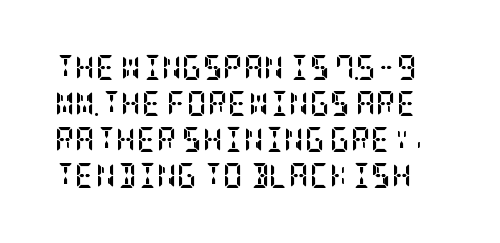
Q: Is the text bold? A: Yes.
Q: Is the text italic (slanted)? A: No, it is upright.
Q: Is the text underlined? A: No.
Q: Is the spacing between letters normal or unusually wide? A: Normal.
Q: Is the spacing between lines tight, normal or loose? A: Normal.
